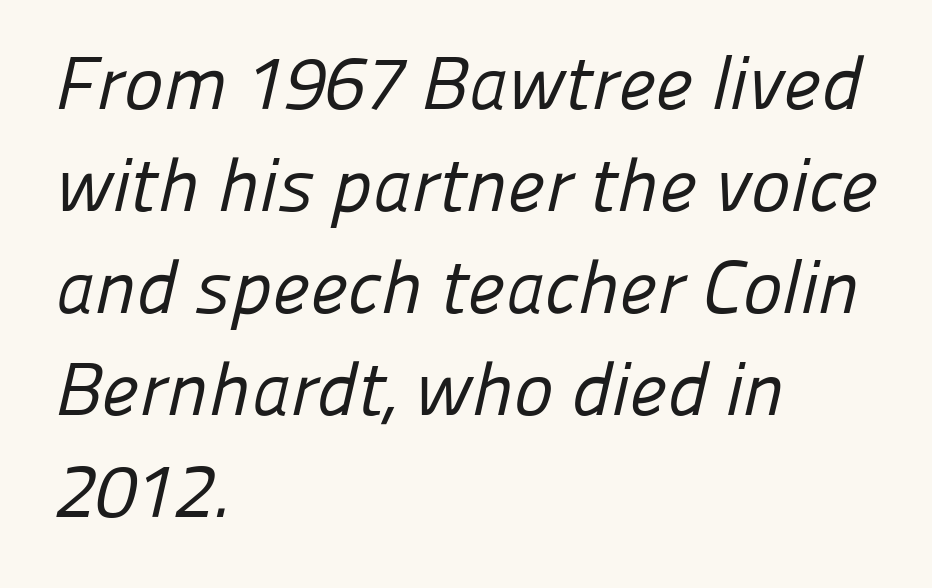
The image shows 75 px regular-weight sans-serif type; set left-aligned, normal line spacing (1.36x), normal letter spacing, not underlined; low stroke contrast and a medium x-height.
